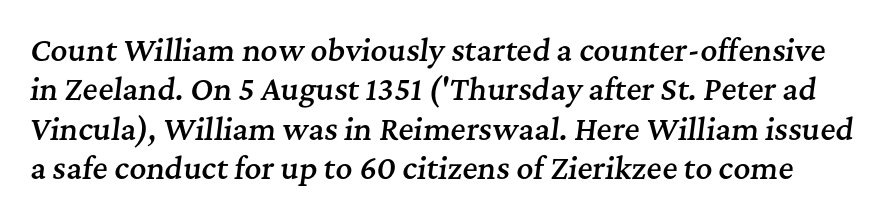
{"serif": "yes", "italic": "yes", "lean": "right", "slant_degrees": 7, "bold": "semi", "weight": "semibold", "width": "normal", "stroke_contrast": "medium", "x_height": "medium", "monospaced": "no", "underline": "no", "line_spacing": "normal", "line_spacing_ratio": 1.36, "letter_spacing": "normal", "letter_spacing_em": 0.0, "glyph_px": 29}
